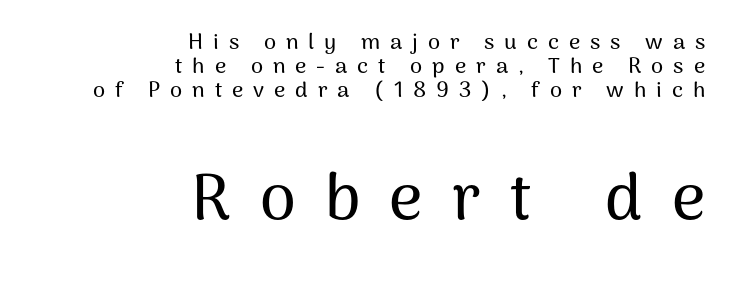
Q: Is the text italic (slanted)? A: No, it is upright.
Q: Is the typeface a serif or a sans-serif typeface? A: Sans-serif.
Q: Is the text underlined? A: No.
Q: How is the paragraph aligned? A: Right-aligned.
Q: Is the spacing between letters normal or unusually wide? A: Unusually wide.
Q: Is the spacing between lines tight, normal or loose? A: Tight.
Q: Which block of text is set in a larger size, the first (top) or the second (bottom)? A: The second (bottom) one.
Q: Width (condensed, normal, or wide)? A: Normal.
Q: Stroke contrast? A: Medium.
Q: x-height? A: Medium.
Q: Monospaced? A: No.
